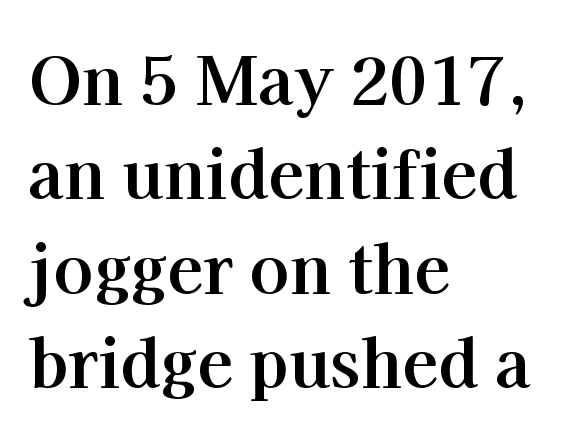
Words float on clear page, feet unadorned. The text block is weighted toward the left margin, trailing off unevenly rightward. Little horizontal feet cap the strokes, marking this as serif type. Rendered with straight, roman letterforms. Observe the ordinary spacing: letters are neighbours, not strangers. The block of text has a typical density, with ordinary space between rows.
